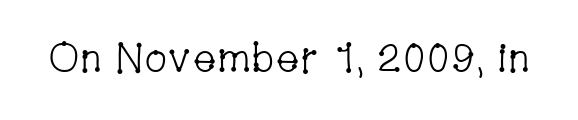
{"serif": "yes", "italic": "no", "bold": "no", "weight": "light", "width": "condensed", "stroke_contrast": "low", "x_height": "medium", "monospaced": "no", "underline": "no", "letter_spacing": "normal", "letter_spacing_em": 0.0, "glyph_px": 41}
